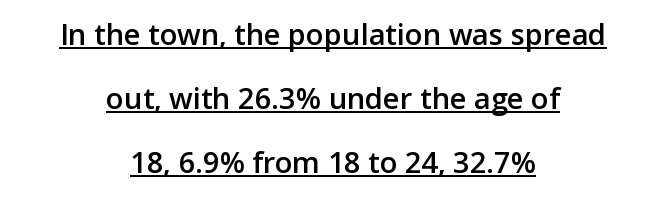
The image shows 29 px semibold sans-serif type, upright; set centered, loose line spacing (2.21x), normal letter spacing, underlined; low stroke contrast and a medium x-height.
